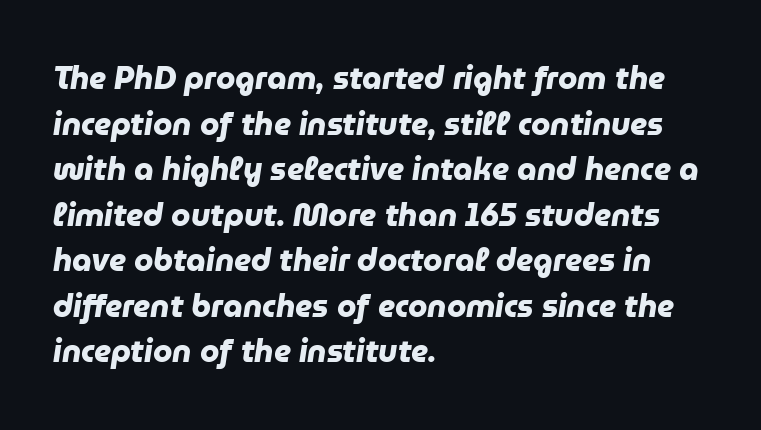
{"serif": "no", "bold": "yes", "weight": "heavy", "width": "normal", "stroke_contrast": "low", "x_height": "medium", "monospaced": "no", "underline": "no", "align": "left", "line_spacing": "normal", "line_spacing_ratio": 1.47, "letter_spacing": "normal", "letter_spacing_em": 0.0, "glyph_px": 31}
